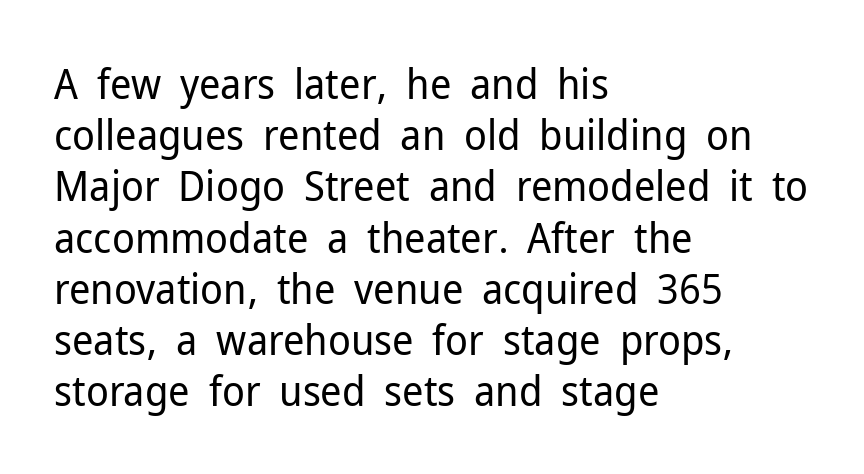
{"serif": "no", "italic": "no", "bold": "no", "weight": "regular", "width": "normal", "stroke_contrast": "low", "x_height": "medium", "monospaced": "no", "underline": "no", "align": "left", "line_spacing_ratio": 1.22, "letter_spacing": "normal", "letter_spacing_em": 0.0, "glyph_px": 42}
